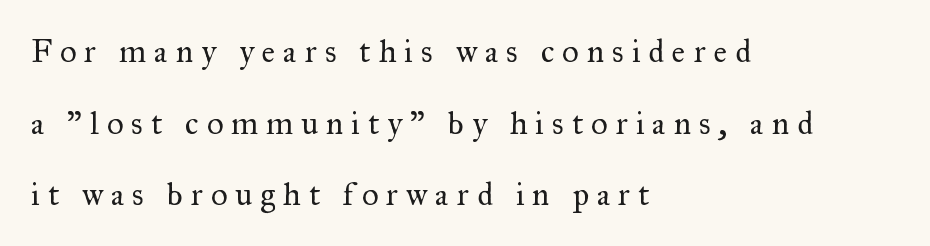
Q: Is the text bold? A: No.
Q: Is the text italic (slanted)? A: No, it is upright.
Q: Is the typeface a serif or a sans-serif typeface? A: Serif.
Q: Is the text underlined? A: No.
Q: How is the paragraph aligned? A: Left-aligned.
Q: Is the spacing between letters normal or unusually wide? A: Unusually wide.
Q: Is the spacing between lines tight, normal or loose? A: Loose.
Q: Width (condensed, normal, or wide)? A: Normal.
Q: Stroke contrast? A: Medium.
Q: x-height? A: Small.
Q: Monospaced? A: No.
